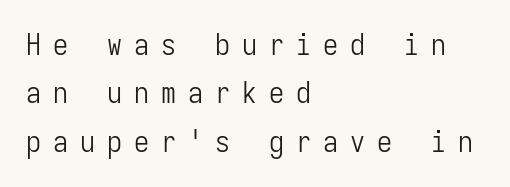
The image shows 30 px light, condensed sans-serif type, upright, monospaced; set left-aligned, normal line spacing (1.61x), unusually wide letter spacing (+0.4 em), not underlined; low stroke contrast and a medium x-height.
